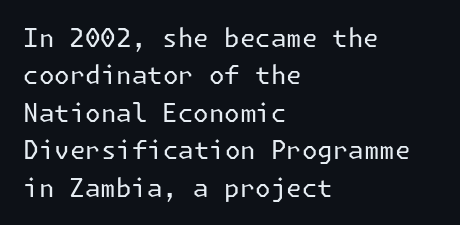
In CSS terms this would be text-align: left. Descenders are the only things crossing below the line. One glance says typical: line gaps are just what's usual. This is the regular roman posture of the typeface.
